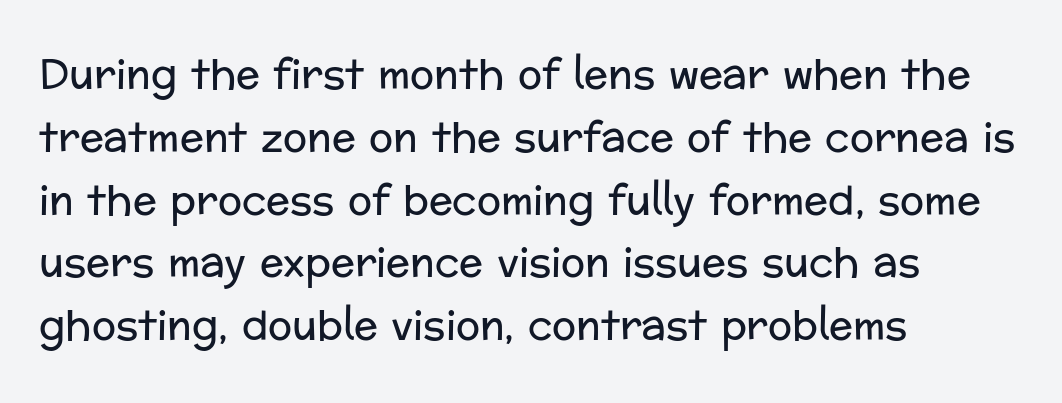
Q: Is the text bold? A: No.
Q: Is the text italic (slanted)? A: No, it is upright.
Q: Is the typeface a serif or a sans-serif typeface? A: Sans-serif.
Q: Is the text underlined? A: No.
Q: How is the paragraph aligned? A: Left-aligned.
Q: Is the spacing between letters normal or unusually wide? A: Normal.
Q: Is the spacing between lines tight, normal or loose? A: Normal.
Q: Width (condensed, normal, or wide)? A: Normal.
Q: Stroke contrast? A: Low.
Q: x-height? A: Medium.
Q: Monospaced? A: No.
